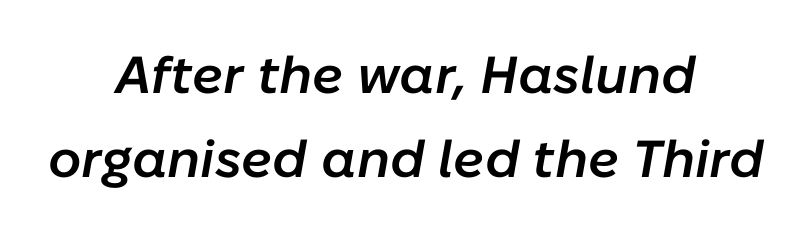
{"italic": "yes", "lean": "right", "slant_degrees": 10, "bold": "semi", "weight": "semibold", "width": "normal", "stroke_contrast": "low", "x_height": "medium", "monospaced": "no", "underline": "no", "align": "center", "line_spacing": "normal", "line_spacing_ratio": 1.62, "letter_spacing": "normal", "letter_spacing_em": 0.0, "glyph_px": 52}
